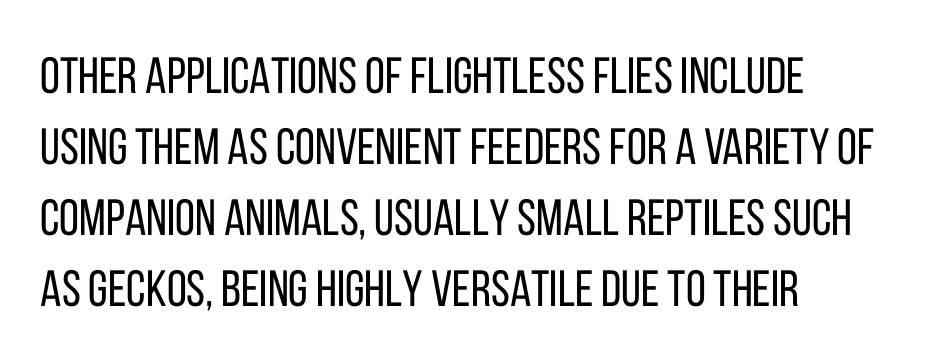
{"serif": "no", "italic": "no", "bold": "no", "weight": "regular", "width": "condensed", "stroke_contrast": "low", "x_height": "large", "monospaced": "no", "underline": "no", "align": "left", "line_spacing": "normal", "line_spacing_ratio": 1.39, "letter_spacing": "normal", "letter_spacing_em": 0.0, "glyph_px": 51}
